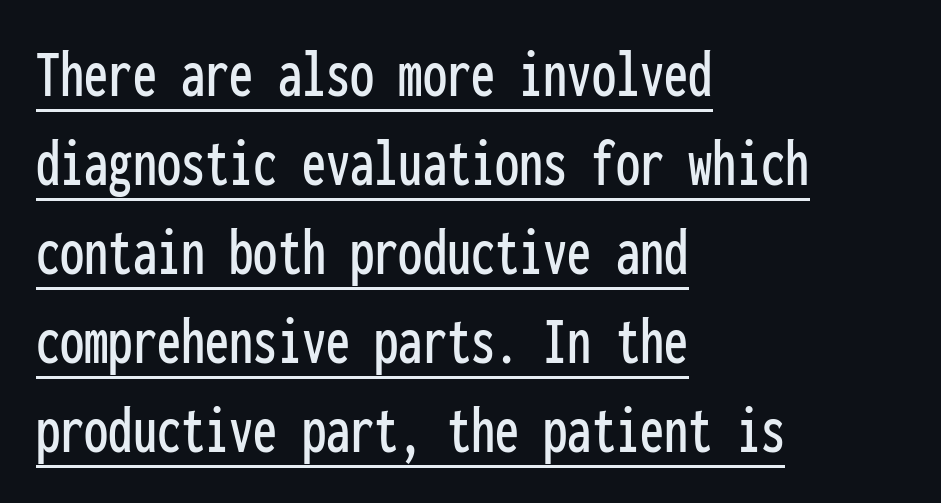
{"serif": "no", "italic": "no", "width": "condensed", "stroke_contrast": "low", "x_height": "medium", "monospaced": "yes", "underline": "yes", "align": "left", "line_spacing": "normal", "line_spacing_ratio": 1.29, "letter_spacing": "normal", "letter_spacing_em": 0.0, "glyph_px": 69}
